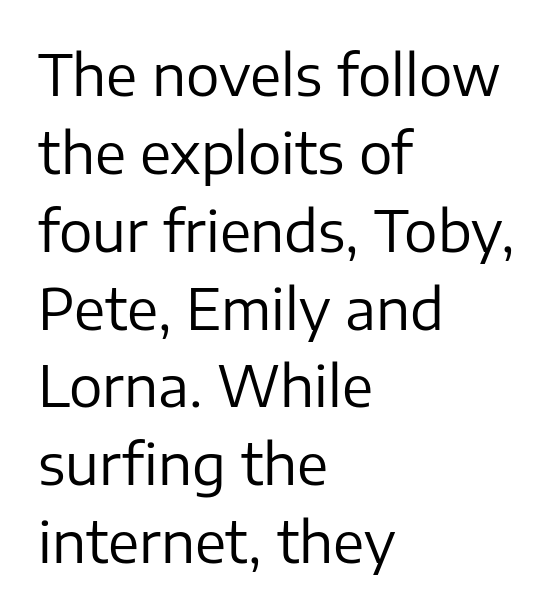
{"serif": "no", "italic": "no", "bold": "no", "weight": "regular", "width": "normal", "stroke_contrast": "low", "x_height": "medium", "monospaced": "no", "underline": "no", "align": "left", "line_spacing": "normal", "line_spacing_ratio": 1.39, "letter_spacing": "normal", "letter_spacing_em": 0.0, "glyph_px": 56}
